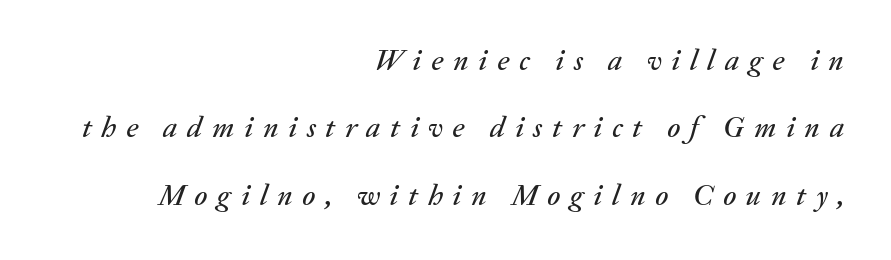
The image shows 30 px text type, italic (leaning right); set right-aligned, loose line spacing (2.25x), unusually wide letter spacing (+0.32 em), not underlined; medium stroke contrast and a medium x-height.
